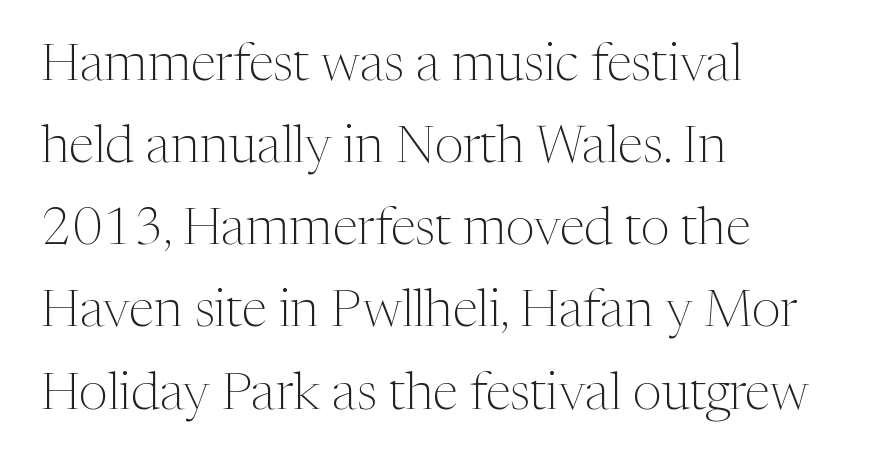
The letterforms sit at book weight or below. The gap between lines stays unmarked. This sample uses a serif face. The letters sit at their default tracking, neither squeezed nor spread. What's the leading like? Ordinary, nothing unusual.
